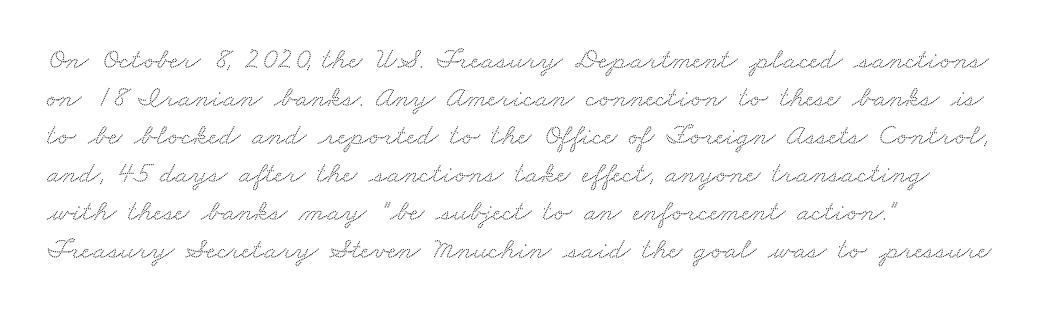
Any mark beneath the type? The region is blank. The paragraph has a hard left edge and a soft right edge. You could call the tracking neutral — neither tight nor loose. Interline gaps are of average width in this sample. A serif font was chosen for this passage. Note the varied advance widths — an 'i' is clearly narrower than an 'm'.
